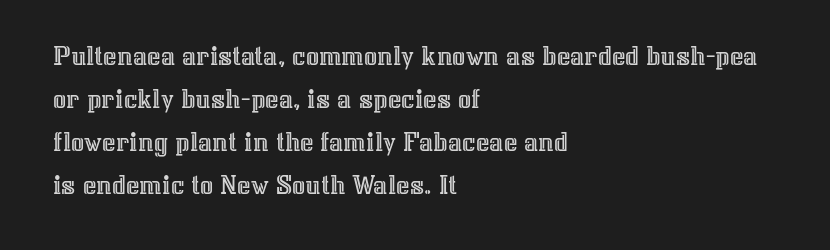
{"italic": "no", "width": "normal", "x_height": "medium", "monospaced": "no", "underline": "no", "align": "left", "line_spacing": "normal", "line_spacing_ratio": 1.48, "letter_spacing": "normal", "letter_spacing_em": 0.0, "glyph_px": 29}
